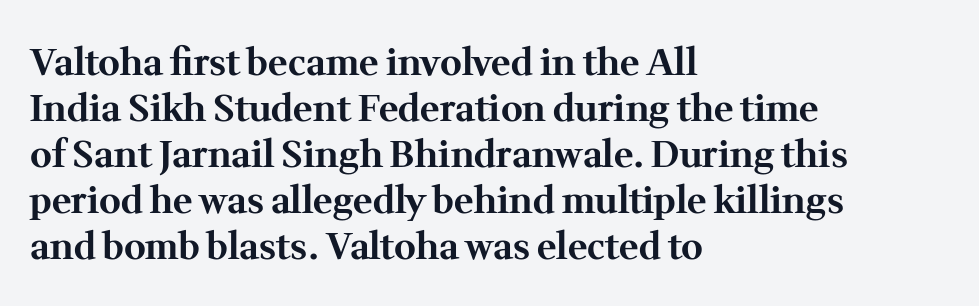
{"serif": "yes", "italic": "no", "bold": "yes", "weight": "bold", "width": "normal", "stroke_contrast": "medium", "x_height": "medium", "monospaced": "no", "underline": "no", "align": "left", "line_spacing_ratio": 1.24, "letter_spacing": "normal", "letter_spacing_em": 0.0, "glyph_px": 37}
